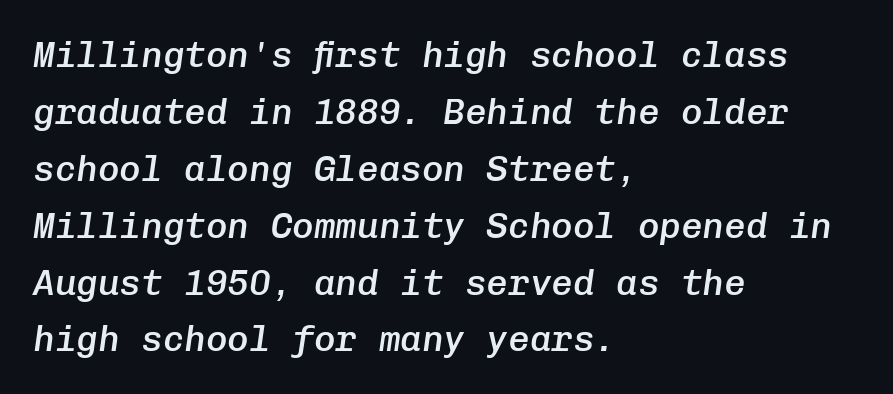
The rendering keeps characters at their native spacing. The letters are slanted; this is an italic face. Reading down the column, the eye jumps a familiar distance to each next line. The specimen omits any rule beneath the text block's lines. Horizontal alignment here is leftward, the default for most running prose. Bold? Not quite — semibold, heavier than regular but stopping short.
